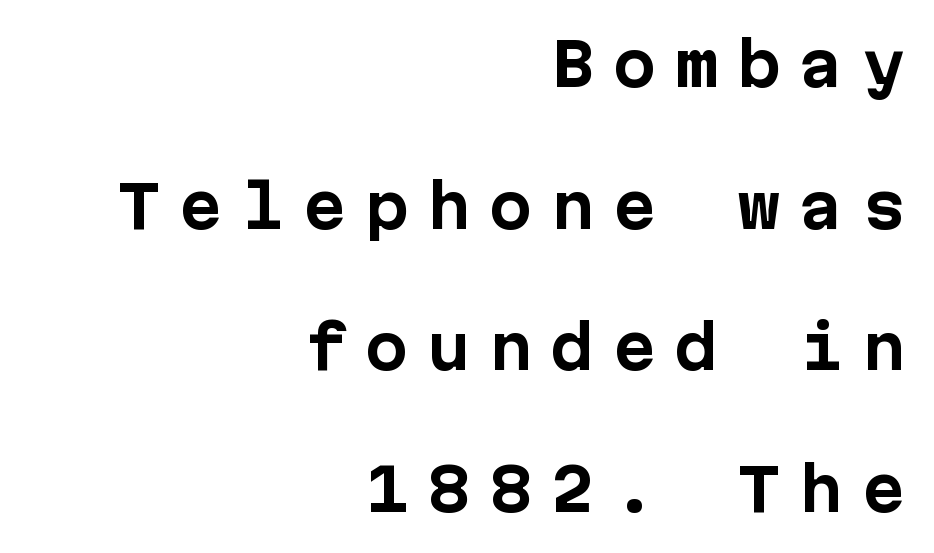
Q: Is the text bold? A: Yes.
Q: Is the text italic (slanted)? A: No, it is upright.
Q: Is the typeface a serif or a sans-serif typeface? A: Sans-serif.
Q: Is the text underlined? A: No.
Q: How is the paragraph aligned? A: Right-aligned.
Q: Is the spacing between letters normal or unusually wide? A: Unusually wide.
Q: Is the spacing between lines tight, normal or loose? A: Loose.
Q: Width (condensed, normal, or wide)? A: Normal.
Q: Stroke contrast? A: Low.
Q: x-height? A: Medium.
Q: Monospaced? A: Yes.
